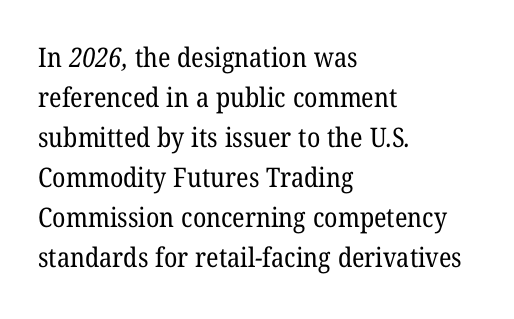
{"bold": "no", "underline": "no", "align": "left", "line_spacing": "normal", "line_spacing_ratio": 1.48, "letter_spacing": "normal", "letter_spacing_em": 0.0, "glyph_px": 27}
